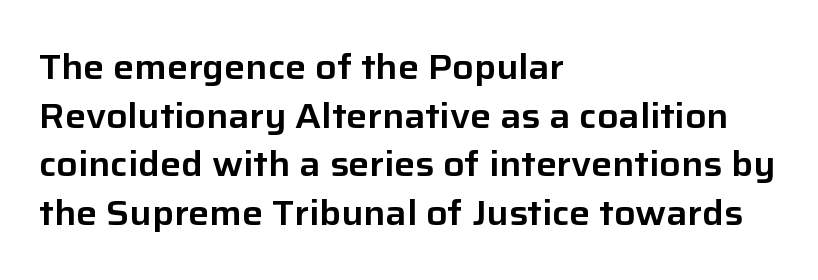
What's the leading like? Ordinary, nothing unusual. Clear beneath every line of the passage. Font category for this specimen: sans-serif. The paragraph shown leans on its left margin. Each letter keeps its own natural width here, so spacing adapts to shape. This rendering leaves character spacing at its baseline value.
